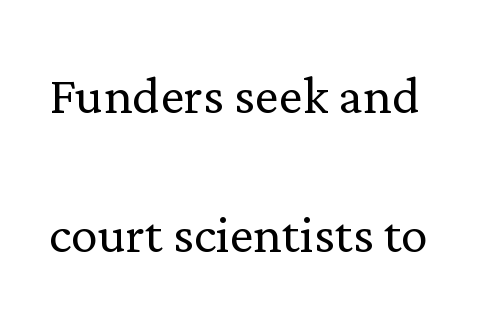
Q: Is the text bold? A: No.
Q: Is the text italic (slanted)? A: No, it is upright.
Q: Is the typeface a serif or a sans-serif typeface? A: Serif.
Q: Is the text underlined? A: No.
Q: Is the spacing between letters normal or unusually wide? A: Normal.
Q: Is the spacing between lines tight, normal or loose? A: Loose.
Q: Width (condensed, normal, or wide)? A: Normal.
Q: Stroke contrast? A: Low.
Q: x-height? A: Medium.
Q: Monospaced? A: No.
